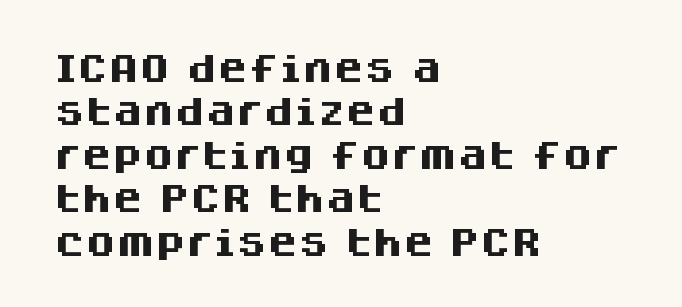
Q: Is the text bold? A: Yes.
Q: Is the text italic (slanted)? A: No, it is upright.
Q: Is the typeface a serif or a sans-serif typeface? A: Sans-serif.
Q: Is the text underlined? A: No.
Q: How is the paragraph aligned? A: Left-aligned.
Q: Is the spacing between letters normal or unusually wide? A: Normal.
Q: Is the spacing between lines tight, normal or loose? A: Normal.
Q: Width (condensed, normal, or wide)? A: Normal.
Q: Stroke contrast? A: Medium.
Q: x-height? A: Large.
Q: Monospaced? A: No.
